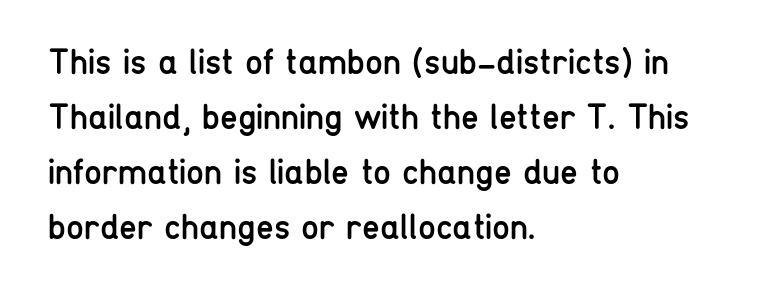
Glance below the letters and you will spot only blank space. A sans-serif font was chosen for this passage. These lines are rendered in a variable-pitch font. No extra tracking has been applied to these lines.
